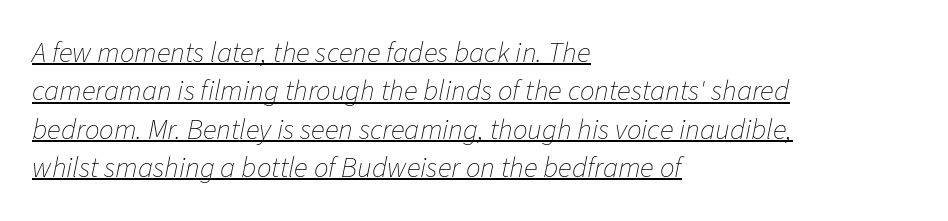
Horizontal alignment here is leftward, the default for most running prose. Is this a heavy cut? Hardly; it is regular or lighter. Each letter keeps its own natural width here, so spacing adapts to shape. Every word sits above its own underline. Between one letter and the next there's only the usual sliver of space. Does the lettering tilt? It does — this is italic.
